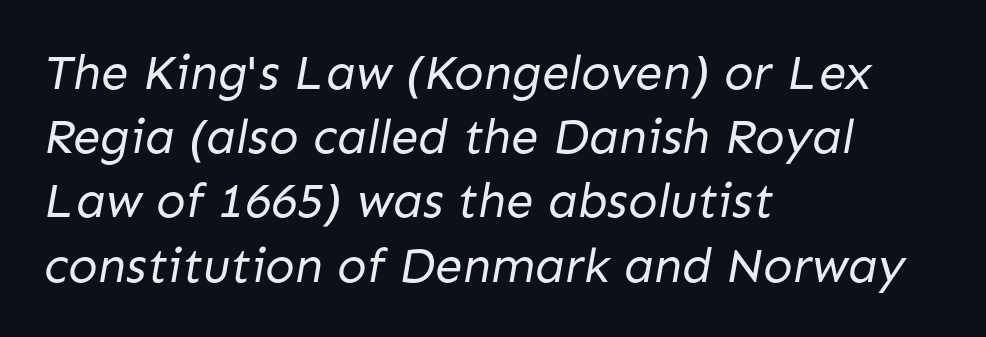
{"serif": "no", "bold": "no", "weight": "regular", "width": "normal", "stroke_contrast": "low", "x_height": "medium", "monospaced": "no", "underline": "no", "align": "left", "line_spacing": "normal", "line_spacing_ratio": 1.31, "letter_spacing": "normal", "letter_spacing_em": 0.0, "glyph_px": 49}
